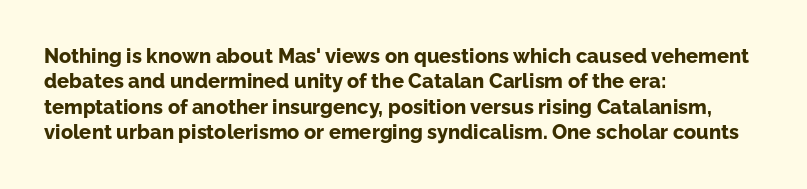
The image shows 20 px bold type, upright; set left-aligned, normal line spacing (1.27x), normal letter spacing, not underlined.
